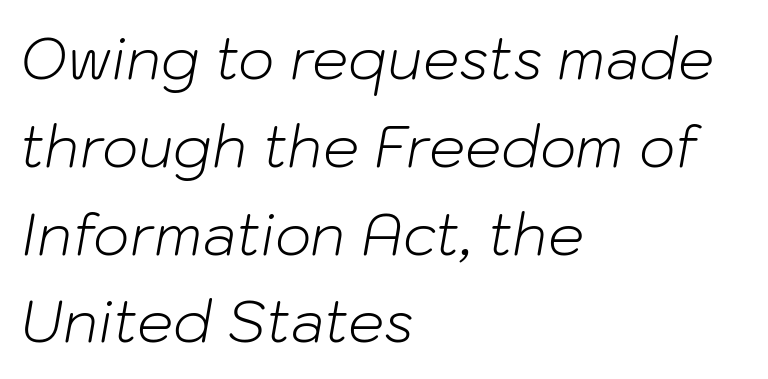
Nothing heavy about these letters — not bold at all. The vertical gap from one line to the next is medium. The face used here is proportionally spaced, like ordinary book or web type. Rendered with sloped, italic letterforms. Check the space under the baseline: it is left empty.
